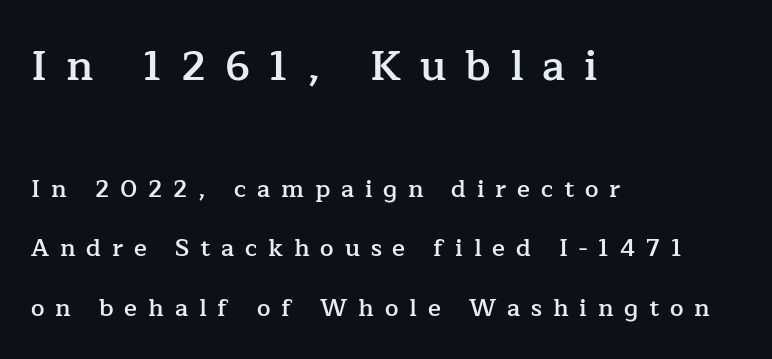
{"serif": "yes", "italic": "no", "bold": "semi", "weight": "semibold", "width": "normal", "stroke_contrast": "low", "x_height": "medium", "monospaced": "no", "underline": "no", "align": "left", "line_spacing": "loose", "line_spacing_ratio": 2.48, "letter_spacing": "wide", "letter_spacing_em": 0.45, "larger_block": "first", "size_ratio": 1.75, "glyph_px": 42}
